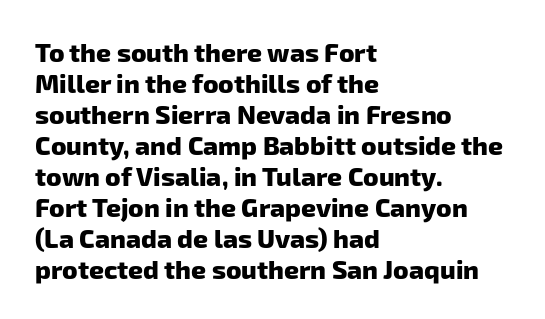
The lines in this sample share a left origin and differ only in where they stop. Tracking value appears to be zero — textbook default spacing. Weight: bold. The baseline area is clear.
